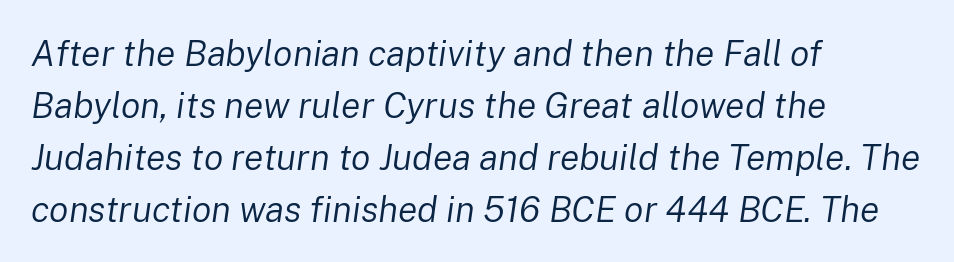
{"italic": "yes", "lean": "right", "slant_degrees": 8, "bold": "no", "weight": "regular", "width": "normal", "stroke_contrast": "low", "x_height": "medium", "monospaced": "no", "underline": "no", "align": "left", "line_spacing": "normal", "line_spacing_ratio": 1.44, "letter_spacing": "normal", "letter_spacing_em": 0.0, "glyph_px": 36}
